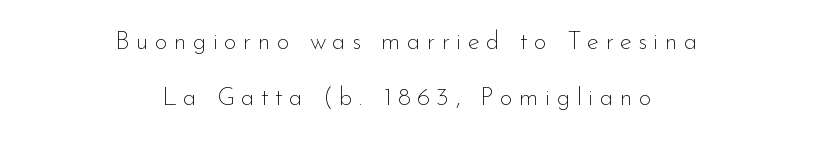
The glyphs are unaccompanied by any horizontal stroke below them. The rendering uses a large line-height, opening up the rows. The setting favours the middle, as headings and verse often do. Weight class: somewhere from thin through regular. This sample uses an upright cut, with every glyph sitting square on the baseline.
